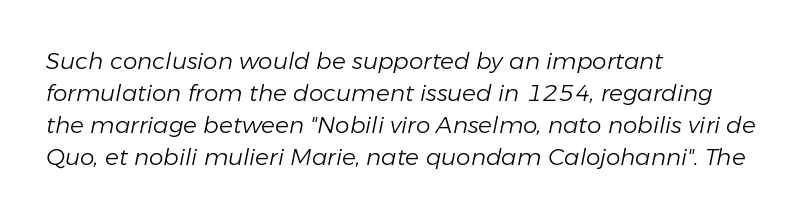
The image shows 23 px text type, italic (leaning right); set left-aligned, normal line spacing (1.39x), normal letter spacing, not underlined.
